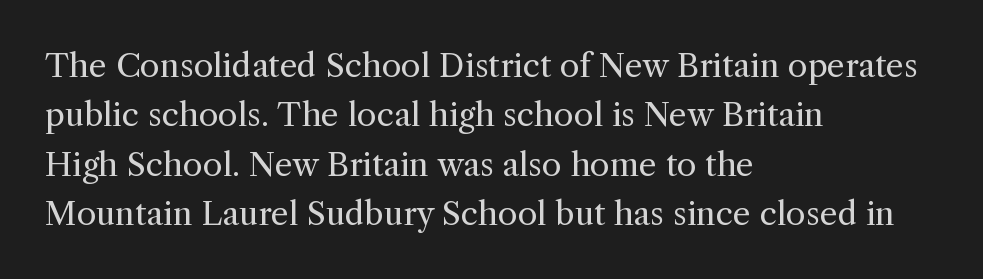
Q: Is the text bold? A: No.
Q: Is the text italic (slanted)? A: No, it is upright.
Q: Is the typeface a serif or a sans-serif typeface? A: Serif.
Q: Is the text underlined? A: No.
Q: How is the paragraph aligned? A: Left-aligned.
Q: Is the spacing between letters normal or unusually wide? A: Normal.
Q: Is the spacing between lines tight, normal or loose? A: Normal.
Q: Width (condensed, normal, or wide)? A: Normal.
Q: x-height? A: Medium.
Q: Monospaced? A: No.
